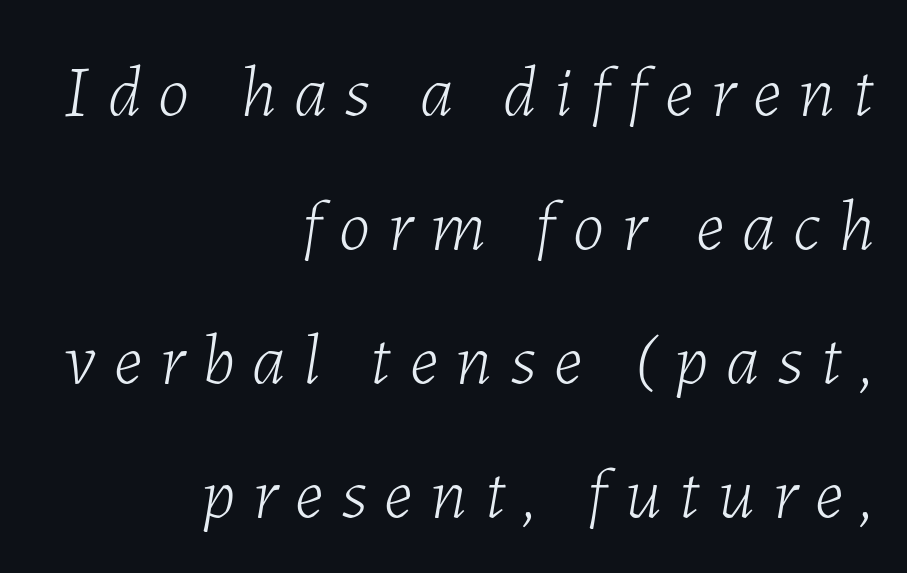
{"italic": "yes", "lean": "right", "slant_degrees": 7, "bold": "no", "weight": "light", "width": "normal", "stroke_contrast": "low", "x_height": "medium", "monospaced": "no", "underline": "no", "align": "right", "line_spacing_ratio": 1.86, "letter_spacing": "wide", "letter_spacing_em": 0.25, "glyph_px": 72}
